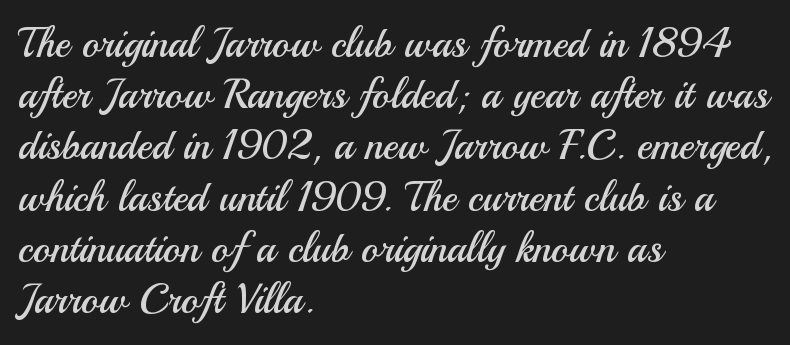
All the whitespace from short lines collects on the right. A bare baseline throughout the passage. Weight: not bold — regular or lighter. If you measured baseline to baseline, you'd find a middling distance.
